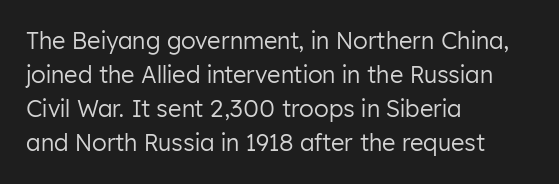
Q: Is the text bold? A: No.
Q: Is the text italic (slanted)? A: No, it is upright.
Q: Is the text underlined? A: No.
Q: How is the paragraph aligned? A: Left-aligned.
Q: Is the spacing between letters normal or unusually wide? A: Normal.
Q: Is the spacing between lines tight, normal or loose? A: Normal.
